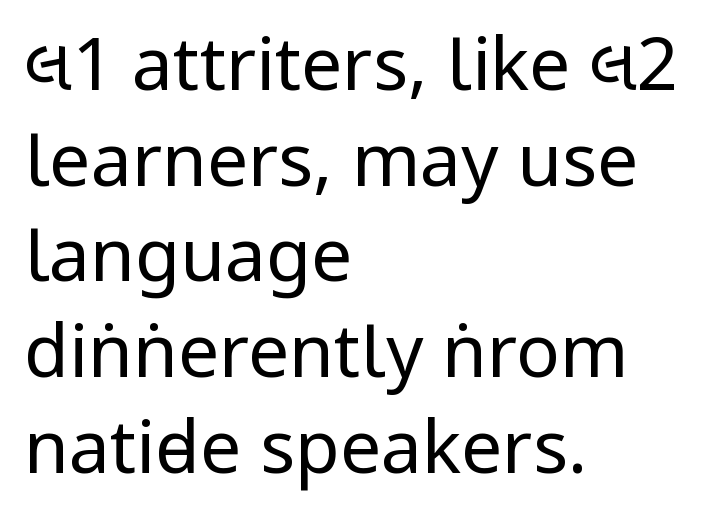
{"serif": "no", "italic": "no", "bold": "no", "weight": "regular", "width": "condensed", "stroke_contrast": "low", "x_height": "large", "monospaced": "no", "underline": "no", "align": "left", "line_spacing": "normal", "line_spacing_ratio": 1.31, "letter_spacing": "normal", "letter_spacing_em": 0.0, "glyph_px": 73}
